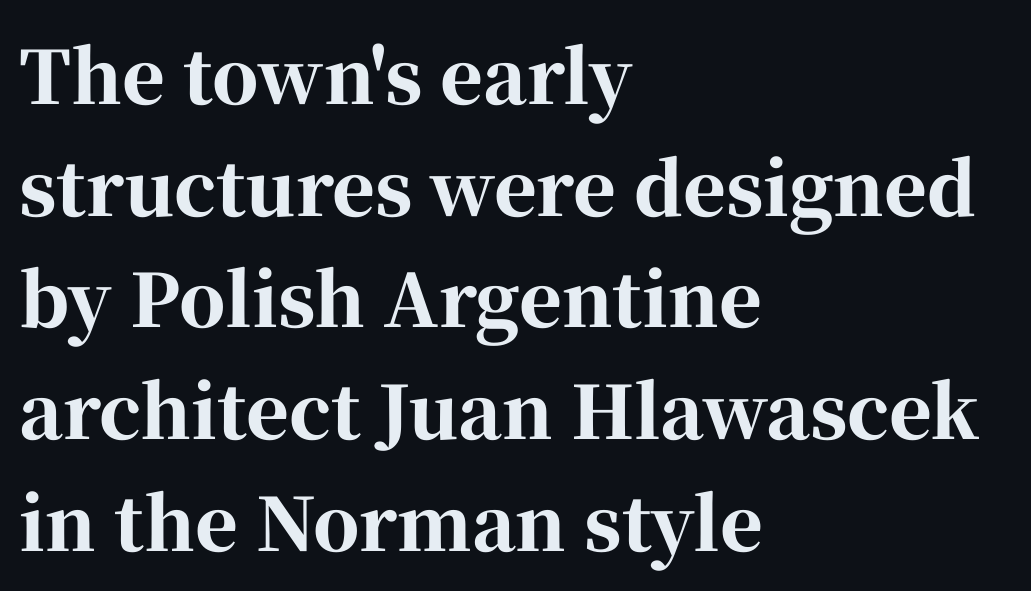
{"serif": "yes", "italic": "no", "bold": "yes", "weight": "bold", "width": "normal", "stroke_contrast": "high", "x_height": "medium", "monospaced": "no", "underline": "no", "align": "left", "line_spacing": "normal", "line_spacing_ratio": 1.53, "letter_spacing": "normal", "letter_spacing_em": 0.0, "glyph_px": 73}
